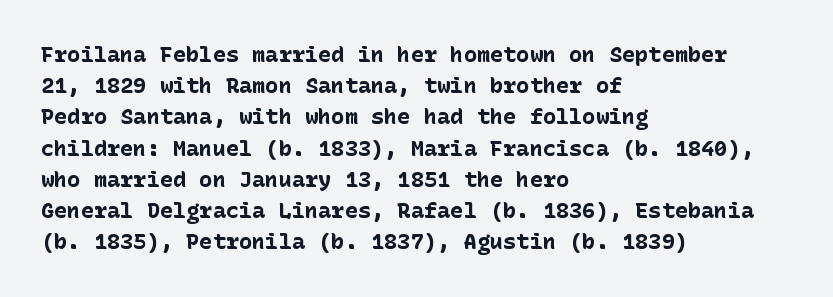
The image shows 22 px bold type, upright; set left-aligned, normal line spacing (1.42x), normal letter spacing, not underlined.
